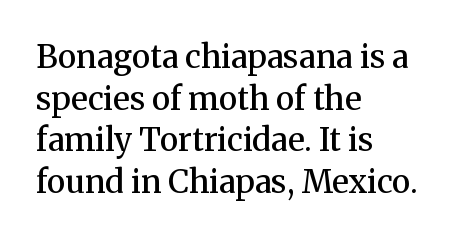
Rows of type keep a routine distance in the vertical direction. If you drew a ruler down the left edge, every line would touch it. These words are printed semibold, heavier than regular yet not bold. Spacing verdict: proportional, widths tailored to each character. A typesetter would mark this as roman, not italic. Has an underline been added? It has not.
